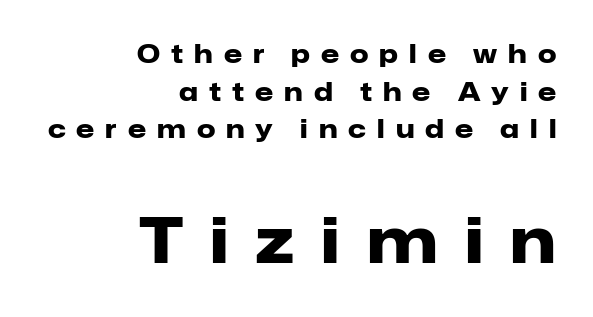
The image shows 64 px heavy sans-serif type, upright; set right-aligned, normal line spacing (1.45x), unusually wide letter spacing (+0.42 em), not underlined; the second (bottom) block is 2.46x larger; low stroke contrast and a medium x-height.
